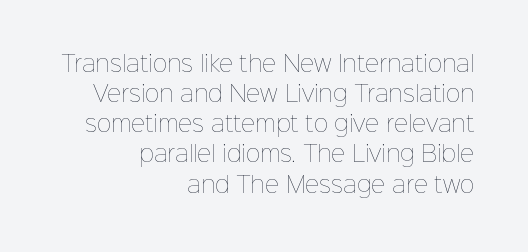
{"italic": "no", "bold": "no", "underline": "no", "align": "right", "line_spacing": "normal", "line_spacing_ratio": 1.37, "letter_spacing": "normal", "letter_spacing_em": 0.0, "glyph_px": 22}
